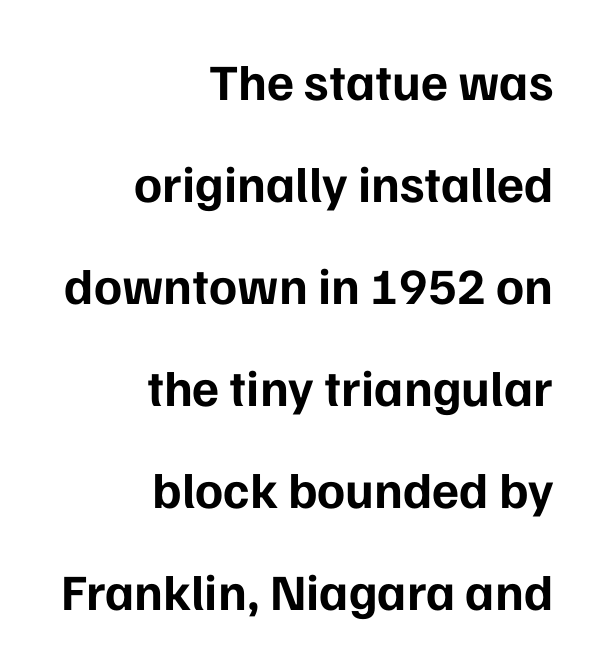
Q: Is the text bold? A: Yes.
Q: Is the text italic (slanted)? A: No, it is upright.
Q: Is the typeface a serif or a sans-serif typeface? A: Sans-serif.
Q: Is the text underlined? A: No.
Q: How is the paragraph aligned? A: Right-aligned.
Q: Is the spacing between letters normal or unusually wide? A: Normal.
Q: Is the spacing between lines tight, normal or loose? A: Loose.
Q: Width (condensed, normal, or wide)? A: Normal.
Q: Stroke contrast? A: Low.
Q: x-height? A: Medium.
Q: Monospaced? A: No.
